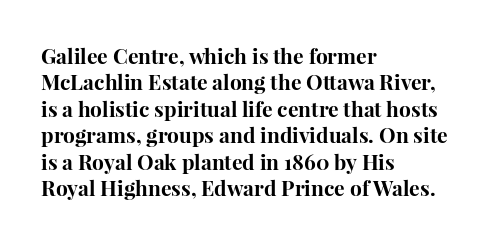
{"italic": "no", "bold": "yes", "underline": "no", "align": "left", "line_spacing": "normal", "line_spacing_ratio": 1.26, "letter_spacing": "normal", "letter_spacing_em": 0.0, "glyph_px": 21}
